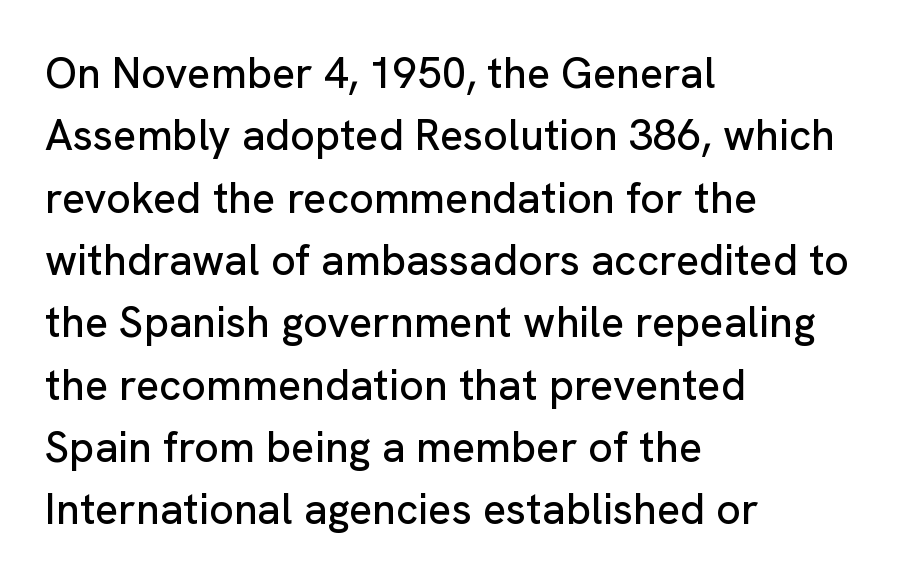
{"serif": "no", "italic": "no", "width": "normal", "stroke_contrast": "low", "x_height": "medium", "monospaced": "no", "underline": "no", "align": "left", "line_spacing": "normal", "line_spacing_ratio": 1.45, "letter_spacing": "normal", "letter_spacing_em": 0.0, "glyph_px": 43}
